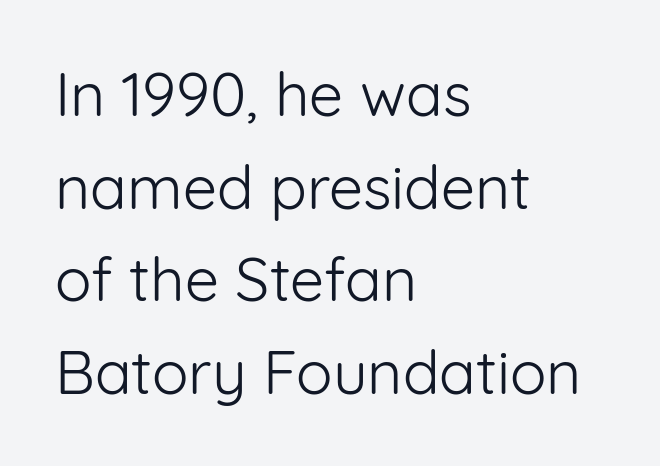
{"serif": "no", "italic": "no", "bold": "no", "weight": "light", "width": "normal", "stroke_contrast": "low", "x_height": "medium", "monospaced": "no", "underline": "no", "align": "left", "line_spacing": "normal", "line_spacing_ratio": 1.52, "letter_spacing": "normal", "letter_spacing_em": 0.0, "glyph_px": 61}
